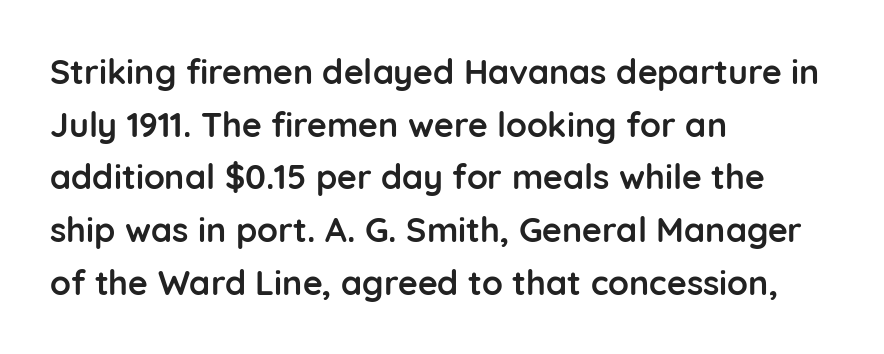
{"serif": "no", "italic": "no", "bold": "yes", "weight": "semibold", "width": "normal", "stroke_contrast": "low", "x_height": "medium", "monospaced": "no", "underline": "no", "align": "left", "line_spacing": "normal", "line_spacing_ratio": 1.55, "letter_spacing": "normal", "letter_spacing_em": 0.0, "glyph_px": 34}
